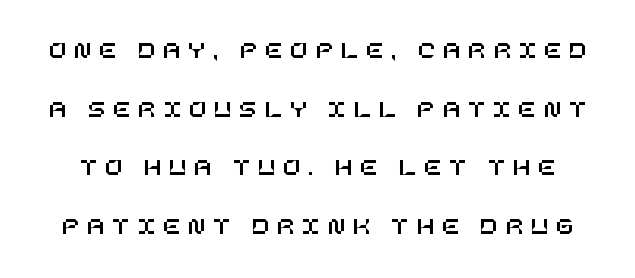
The image shows 25 px text type, upright; set loose line spacing (2.35x), unusually wide letter spacing (+0.33 em), not underlined.
